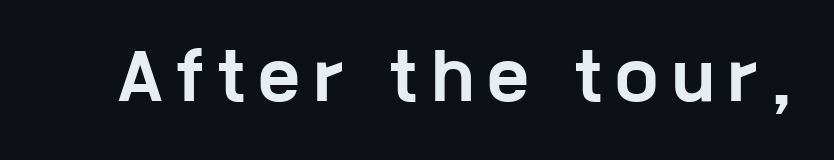
{"serif": "no", "italic": "no", "bold": "yes", "weight": "bold", "width": "wide", "stroke_contrast": "low", "x_height": "medium", "monospaced": "no", "underline": "no", "letter_spacing": "wide", "letter_spacing_em": 0.24, "glyph_px": 62}
